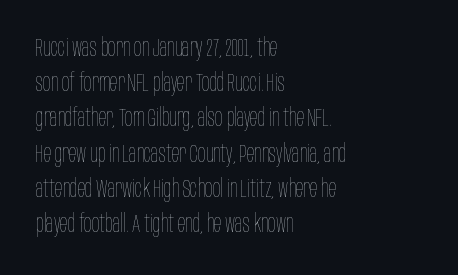
{"italic": "no", "bold": "no", "underline": "no", "align": "left", "line_spacing": "normal", "line_spacing_ratio": 1.41, "letter_spacing": "normal", "letter_spacing_em": 0.0, "glyph_px": 25}
